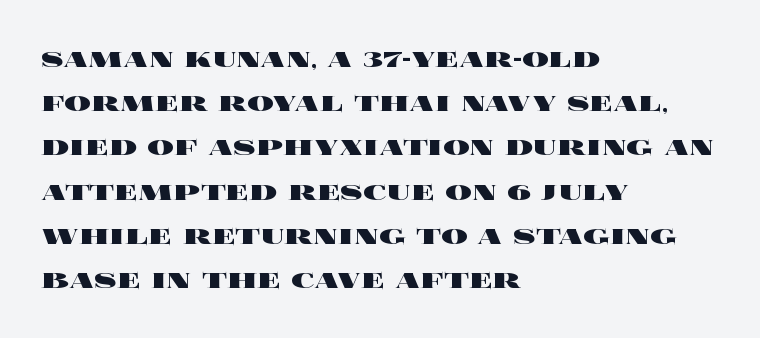
Q: Is the text bold? A: Yes.
Q: Is the text italic (slanted)? A: No, it is upright.
Q: Is the text underlined? A: No.
Q: How is the paragraph aligned? A: Left-aligned.
Q: Is the spacing between letters normal or unusually wide? A: Normal.
Q: Is the spacing between lines tight, normal or loose? A: Normal.
Q: Width (condensed, normal, or wide)? A: Wide.
Q: x-height? A: Large.
Q: Monospaced? A: No.
